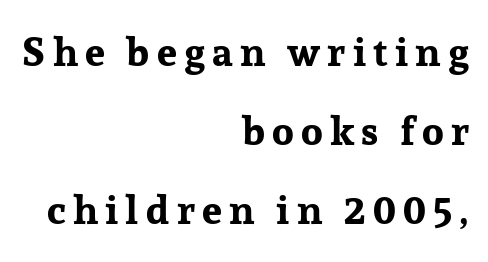
The typeface chosen for these lines features serifs. Type without underlining. The space between consecutive lines is lavish. What weight is shown? A full bold with thick strokes. Ordinary non-slanted type is in use.
